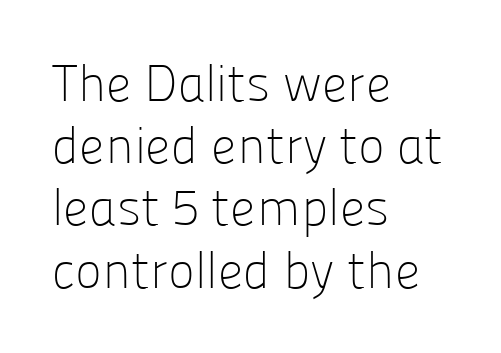
The image shows 51 px light sans-serif type, upright; set left-aligned, line spacing 1.22x, normal letter spacing, not underlined; low stroke contrast and a medium x-height.
